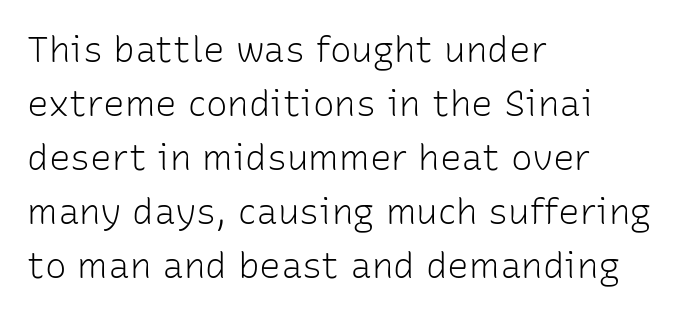
Q: Is the text bold? A: No.
Q: Is the text italic (slanted)? A: No, it is upright.
Q: Is the typeface a serif or a sans-serif typeface? A: Sans-serif.
Q: Is the text underlined? A: No.
Q: How is the paragraph aligned? A: Left-aligned.
Q: Is the spacing between letters normal or unusually wide? A: Normal.
Q: Is the spacing between lines tight, normal or loose? A: Normal.
Q: Width (condensed, normal, or wide)? A: Normal.
Q: Stroke contrast? A: Low.
Q: x-height? A: Medium.
Q: Monospaced? A: No.
